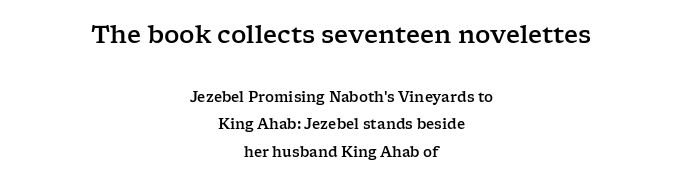
The image shows 24 px text type, upright; set centered, loose line spacing (1.98x), normal letter spacing, not underlined; the first (top) block is 1.71x larger.
